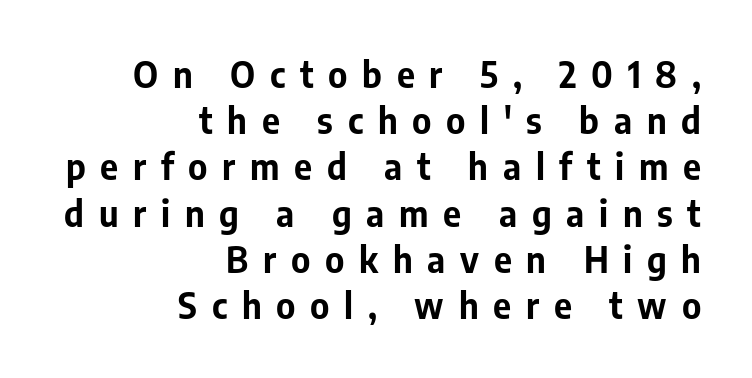
{"serif": "no", "italic": "no", "bold": "yes", "weight": "bold", "width": "normal", "stroke_contrast": "low", "x_height": "medium", "monospaced": "no", "underline": "no", "align": "right", "line_spacing": "normal", "line_spacing_ratio": 1.32, "letter_spacing": "wide", "letter_spacing_em": 0.42, "glyph_px": 35}
